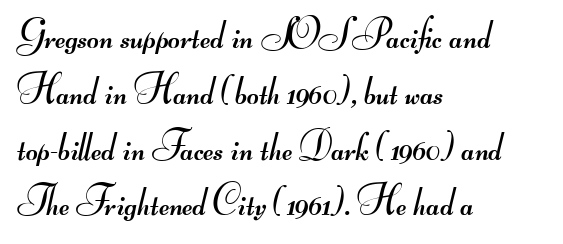
The image shows 41 px regular-weight, wide sans-serif type; set left-aligned, normal line spacing (1.36x), normal letter spacing, not underlined; medium stroke contrast.
